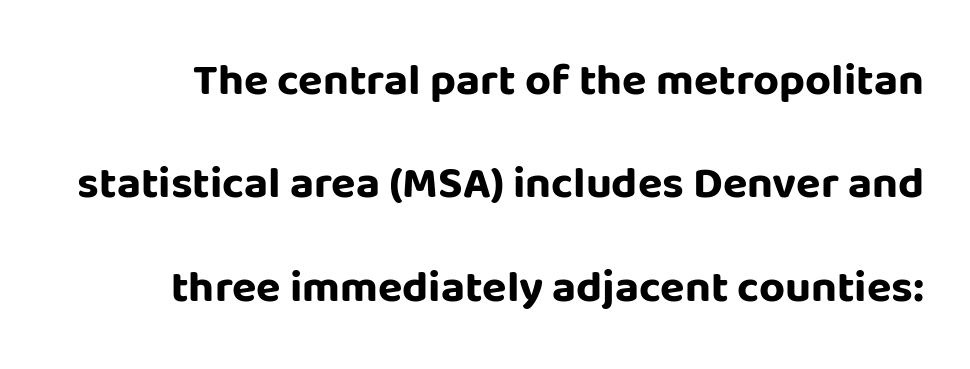
The image shows 45 px bold sans-serif type, upright; set loose line spacing (2.3x), normal letter spacing, not underlined; low stroke contrast and a large x-height.
